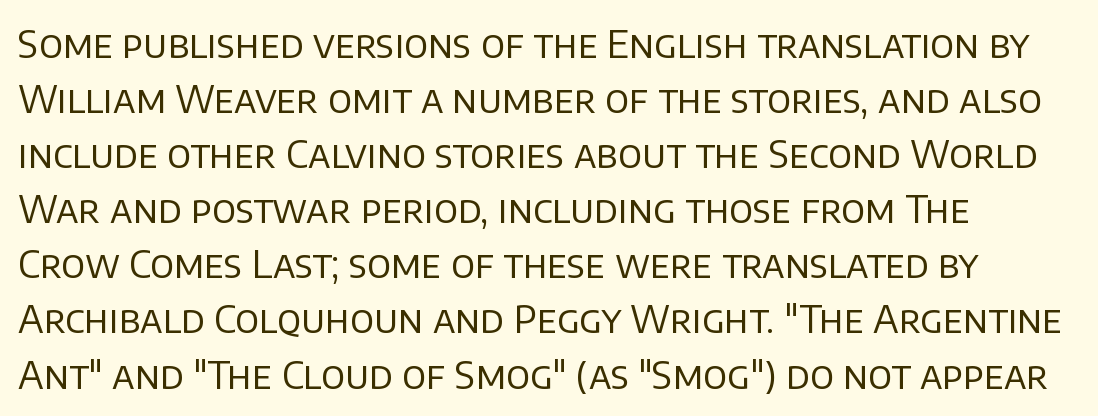
Q: Is the text bold? A: No.
Q: Is the text italic (slanted)? A: No, it is upright.
Q: Is the typeface a serif or a sans-serif typeface? A: Sans-serif.
Q: Is the text underlined? A: No.
Q: How is the paragraph aligned? A: Left-aligned.
Q: Is the spacing between letters normal or unusually wide? A: Normal.
Q: Is the spacing between lines tight, normal or loose? A: Normal.
Q: Width (condensed, normal, or wide)? A: Normal.
Q: Stroke contrast? A: Low.
Q: x-height? A: Large.
Q: Monospaced? A: No.
